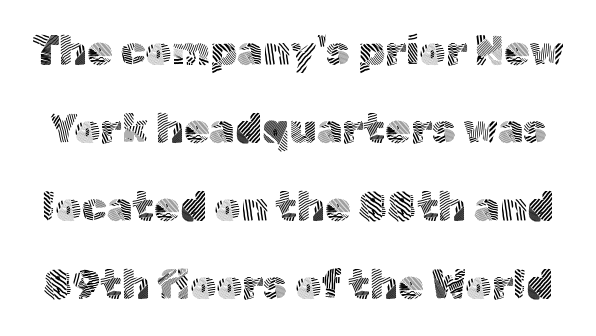
Characters remain perfectly vertical along every line. Here the designer chose a conventional face with non-uniform glyph widths. Vertical spacing — loose. Letterform terminals end flat and unadorned throughout the passage. No extra tracking has been applied to these lines. The strokes are not fattened; the text isn't bold.
